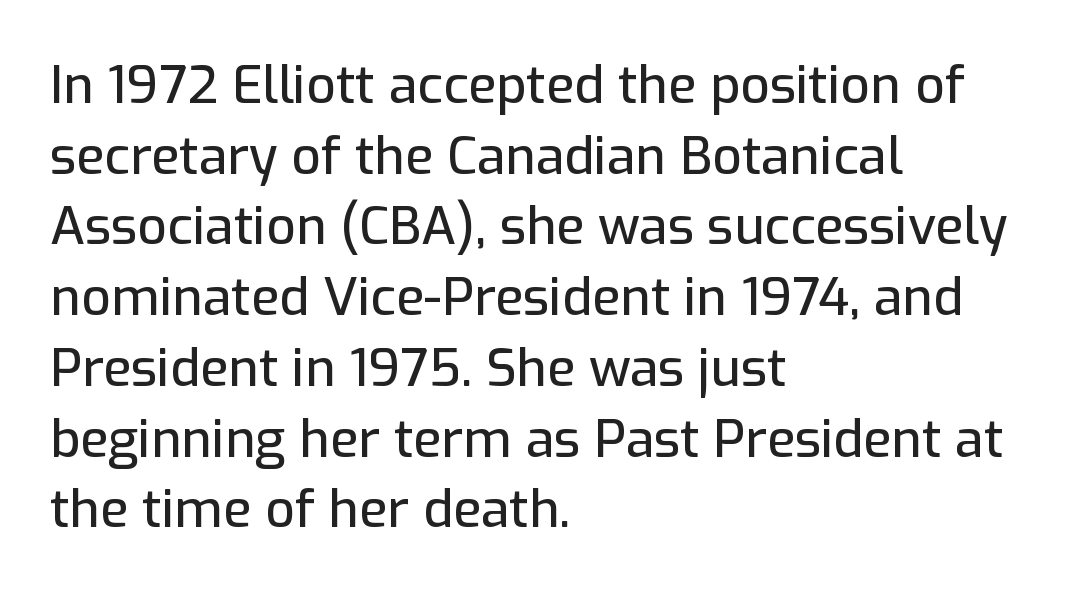
Q: Is the text italic (slanted)? A: No, it is upright.
Q: Is the typeface a serif or a sans-serif typeface? A: Sans-serif.
Q: Is the text underlined? A: No.
Q: How is the paragraph aligned? A: Left-aligned.
Q: Is the spacing between letters normal or unusually wide? A: Normal.
Q: Is the spacing between lines tight, normal or loose? A: Normal.
Q: Width (condensed, normal, or wide)? A: Normal.
Q: Stroke contrast? A: Low.
Q: x-height? A: Medium.
Q: Monospaced? A: No.
